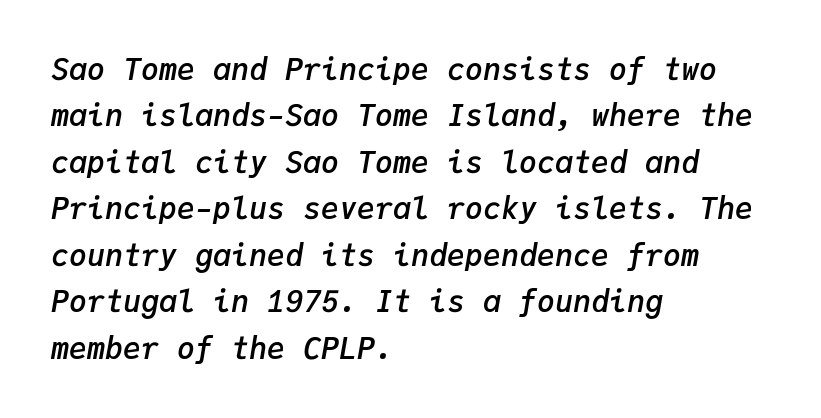
{"italic": "yes", "lean": "right", "slant_degrees": 9, "bold": "semi", "weight": "semibold", "width": "normal", "stroke_contrast": "low", "x_height": "medium", "monospaced": "yes", "underline": "no", "align": "left", "line_spacing": "normal", "line_spacing_ratio": 1.55, "letter_spacing": "normal", "letter_spacing_em": 0.0, "glyph_px": 30}
